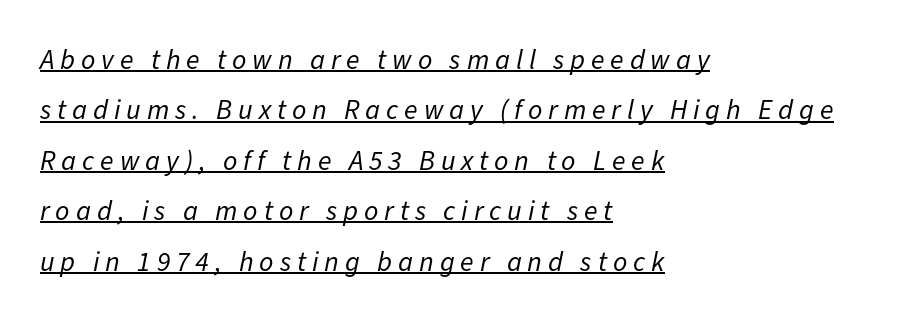
The image shows 28 px regular-weight type, italic (leaning right); set left-aligned, line spacing 1.8x, unusually wide letter spacing (+0.21 em), underlined; low stroke contrast and a medium x-height.
